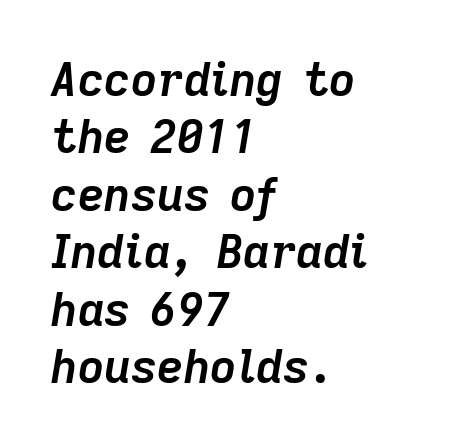
Q: Is the text bold? A: Yes.
Q: Is the text italic (slanted)? A: Yes, it leans right by about 9 degrees.
Q: Is the text underlined? A: No.
Q: How is the paragraph aligned? A: Left-aligned.
Q: Is the spacing between letters normal or unusually wide? A: Normal.
Q: Is the spacing between lines tight, normal or loose? A: Normal.
Q: Width (condensed, normal, or wide)? A: Normal.
Q: Stroke contrast? A: Low.
Q: x-height? A: Medium.
Q: Monospaced? A: No.
